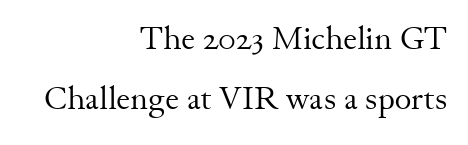
{"serif": "yes", "italic": "no", "bold": "no", "weight": "regular", "width": "normal", "stroke_contrast": "medium", "x_height": "small", "monospaced": "no", "underline": "no", "align": "right", "line_spacing_ratio": 1.88, "letter_spacing": "normal", "letter_spacing_em": 0.0, "glyph_px": 32}
